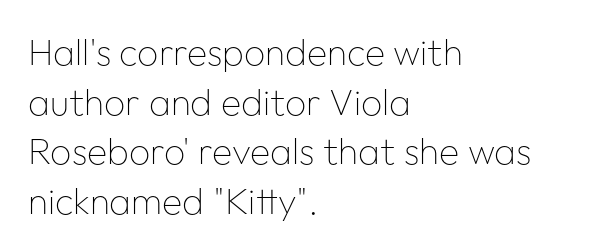
{"serif": "no", "italic": "no", "bold": "no", "weight": "thin", "width": "normal", "stroke_contrast": "low", "x_height": "medium", "monospaced": "no", "underline": "no", "align": "left", "line_spacing": "normal", "line_spacing_ratio": 1.34, "letter_spacing": "normal", "letter_spacing_em": 0.0, "glyph_px": 37}
